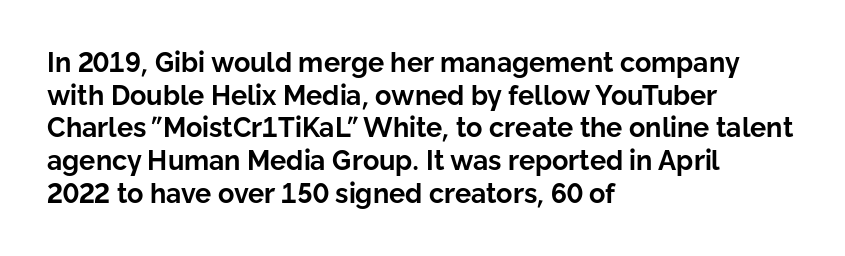
{"italic": "no", "bold": "yes", "underline": "no", "align": "left", "line_spacing_ratio": 1.21, "letter_spacing": "normal", "letter_spacing_em": 0.0, "glyph_px": 27}
